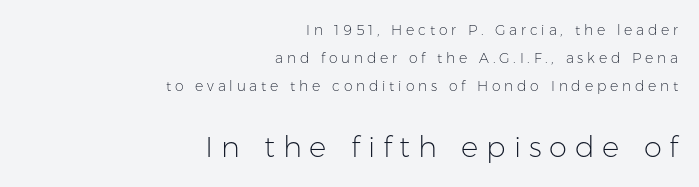
The image shows 29 px light sans-serif type, upright; set right-aligned, loose line spacing (2.0x), unusually wide letter spacing (+0.27 em), not underlined; the second (bottom) block is 2.07x larger; low stroke contrast and a medium x-height.
